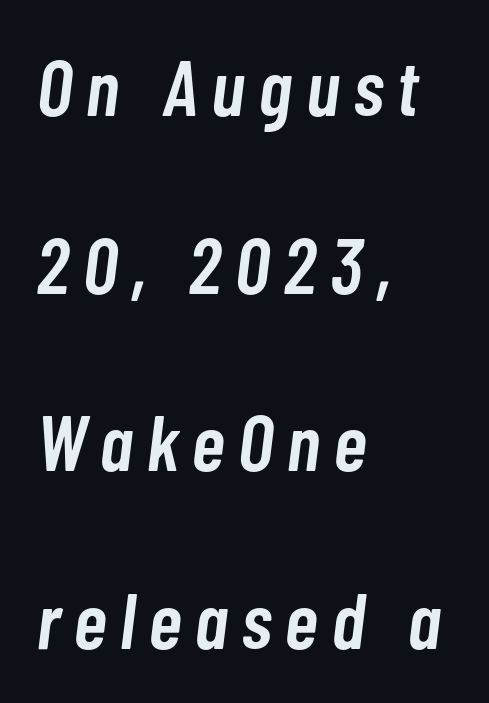
The passage is arranged the way most books set body copy — flush left. You can tell it's italic because the verticals aren't actually vertical. A typesetter would call this proportional, since set widths differ per character. The passage shown is not underscored anywhere.
